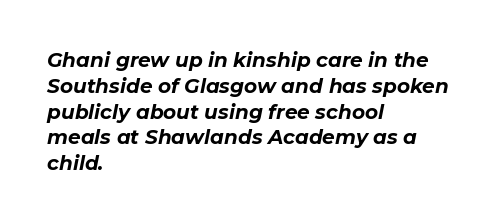
{"italic": "yes", "lean": "right", "slant_degrees": 11, "bold": "yes", "underline": "no", "align": "left", "line_spacing": "normal", "line_spacing_ratio": 1.29, "letter_spacing": "normal", "letter_spacing_em": 0.0, "glyph_px": 20}
